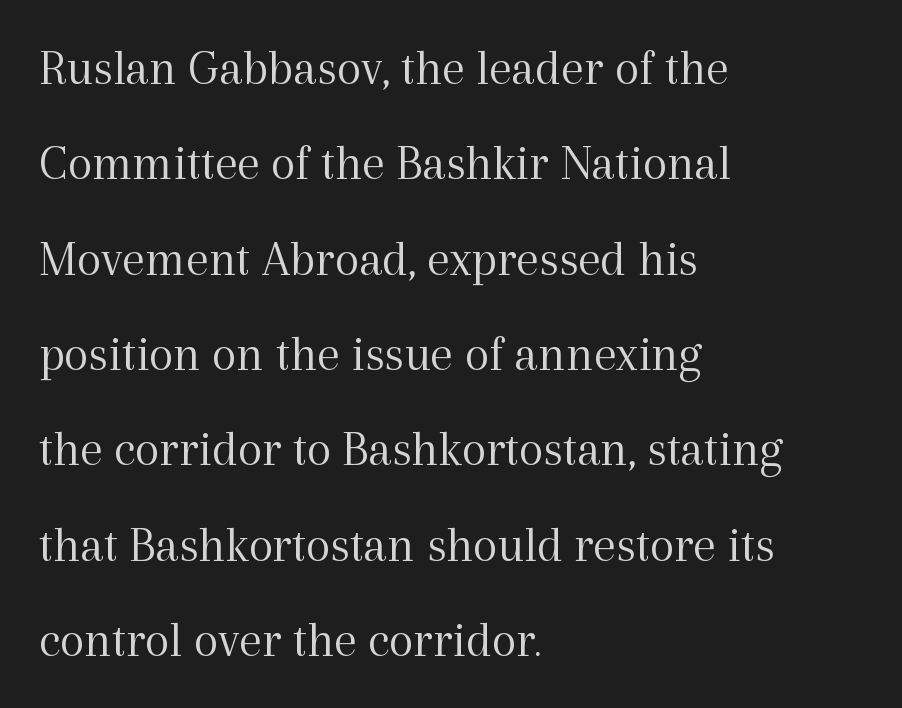
Descender tails drop into unmarked territory. Posture: upright roman. Each letter keeps its own natural width here, so spacing adapts to shape. Left-aligned paragraph, ragged on the right. To sum up the face: it has serifs. Nothing unusual about the tracking: characters are spaced as the font intends.
